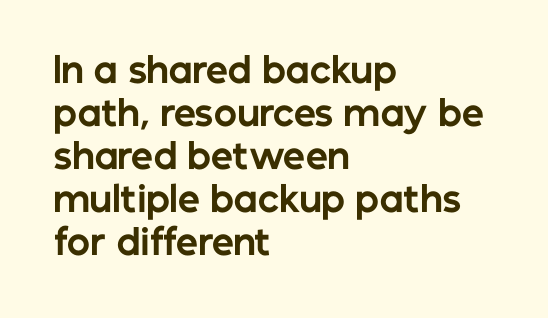
Q: Is the text bold? A: Yes.
Q: Is the text italic (slanted)? A: No, it is upright.
Q: Is the typeface a serif or a sans-serif typeface? A: Sans-serif.
Q: Is the text underlined? A: No.
Q: How is the paragraph aligned? A: Left-aligned.
Q: Is the spacing between letters normal or unusually wide? A: Normal.
Q: Width (condensed, normal, or wide)? A: Normal.
Q: Stroke contrast? A: Low.
Q: x-height? A: Medium.
Q: Monospaced? A: No.
